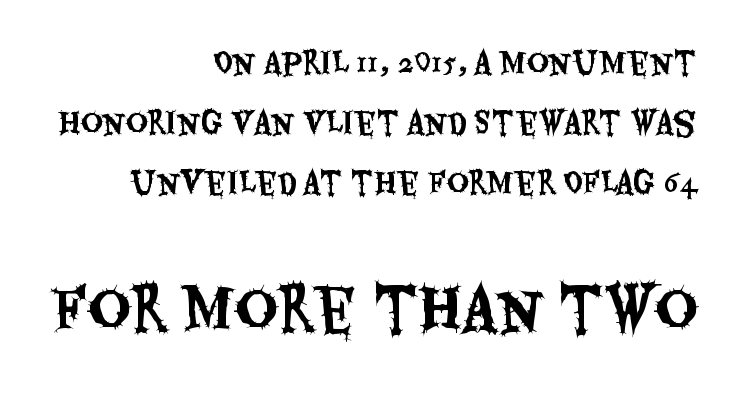
The image shows 59 px condensed sans-serif type, upright; set right-aligned, loose line spacing (2.0x), normal letter spacing, not underlined; the second (bottom) block is 1.97x larger; medium stroke contrast and a large x-height.
